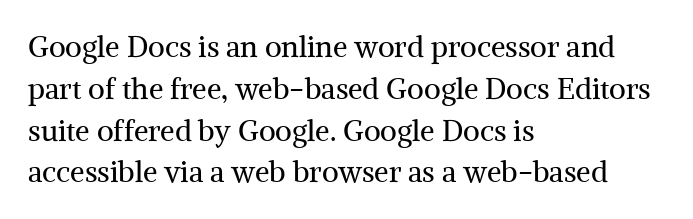
The image shows 29 px regular-weight serif type, upright; set left-aligned, normal line spacing (1.44x), normal letter spacing, not underlined; medium stroke contrast and a medium x-height.
